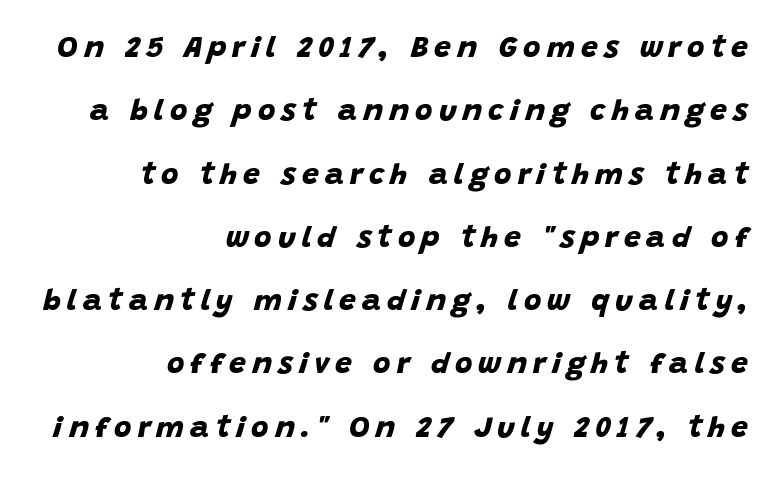
The image shows 30 px bold sans-serif type; set right-aligned, loose line spacing (2.11x), unusually wide letter spacing (+0.2 em), not underlined; low stroke contrast and a large x-height.
